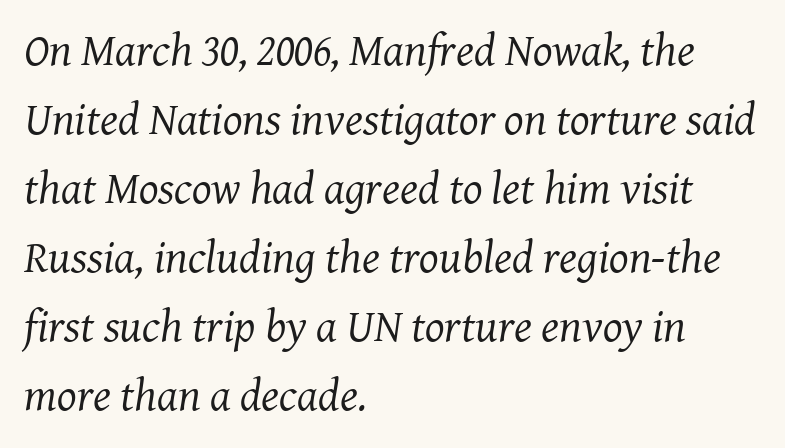
{"serif": "yes", "italic": "yes", "lean": "right", "slant_degrees": 8, "bold": "no", "weight": "regular", "width": "normal", "stroke_contrast": "medium", "x_height": "medium", "monospaced": "no", "underline": "no", "align": "left", "line_spacing": "normal", "line_spacing_ratio": 1.5, "letter_spacing": "normal", "letter_spacing_em": 0.0, "glyph_px": 46}
